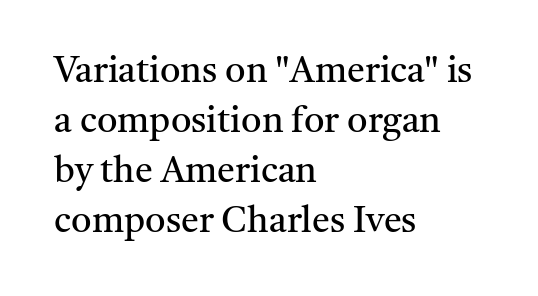
Q: Is the text bold? A: No.
Q: Is the text italic (slanted)? A: No, it is upright.
Q: Is the typeface a serif or a sans-serif typeface? A: Serif.
Q: Is the text underlined? A: No.
Q: How is the paragraph aligned? A: Left-aligned.
Q: Is the spacing between letters normal or unusually wide? A: Normal.
Q: Is the spacing between lines tight, normal or loose? A: Normal.
Q: Width (condensed, normal, or wide)? A: Normal.
Q: Stroke contrast? A: Medium.
Q: x-height? A: Medium.
Q: Monospaced? A: No.
